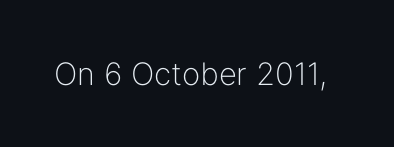
{"serif": "no", "italic": "no", "bold": "no", "weight": "light", "width": "normal", "stroke_contrast": "low", "x_height": "medium", "monospaced": "no", "underline": "no", "letter_spacing": "normal", "letter_spacing_em": 0.0, "glyph_px": 31}
